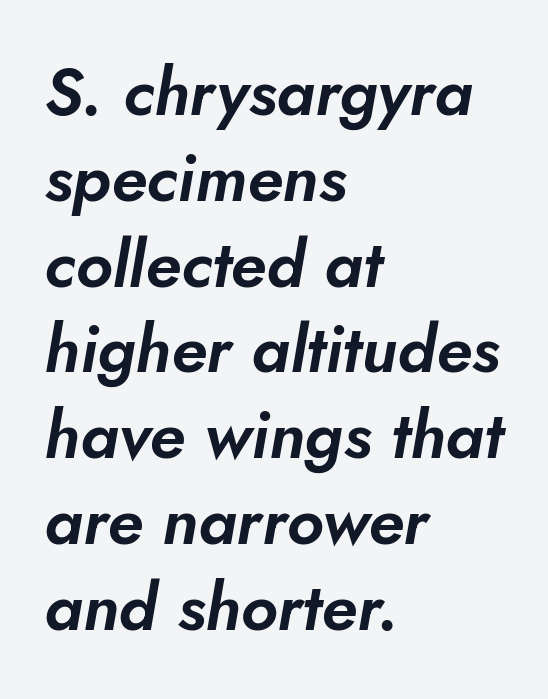
The image shows 66 px text type, italic (leaning right); set left-aligned, normal line spacing (1.3x), normal letter spacing, not underlined; low stroke contrast and a small x-height.
